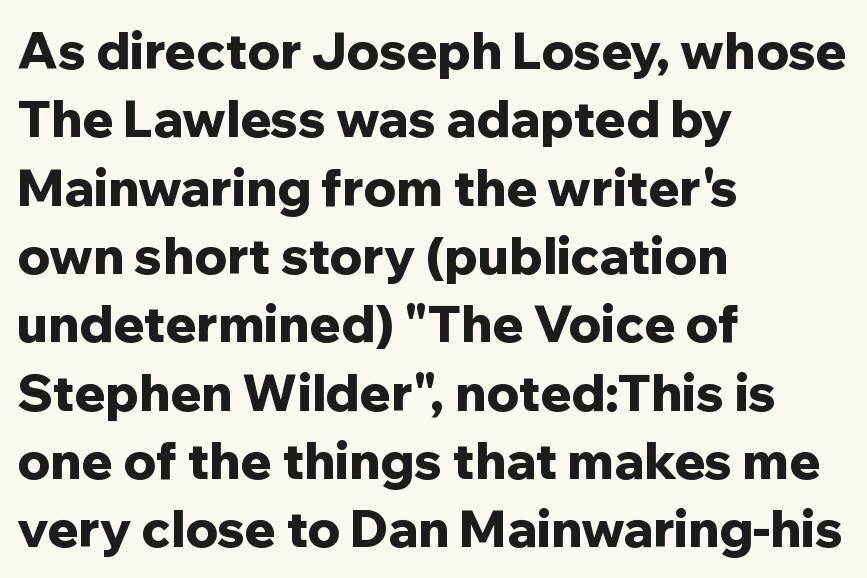
The image shows 51 px bold sans-serif type, upright; set left-aligned, normal line spacing (1.34x), normal letter spacing, not underlined; low stroke contrast and a medium x-height.
